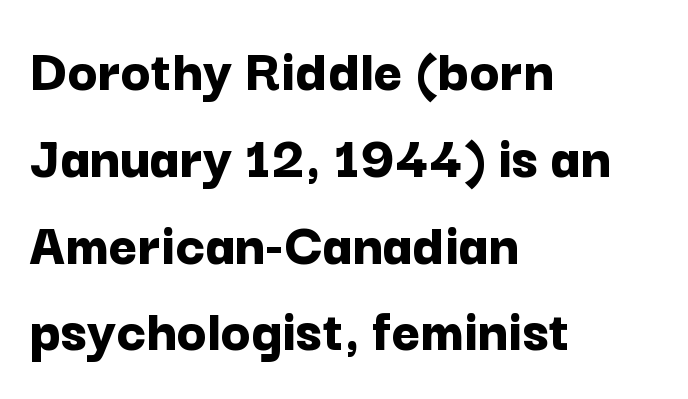
The image shows 62 px bold sans-serif type, upright; set left-aligned, normal line spacing (1.4x), normal letter spacing, not underlined; low stroke contrast and a medium x-height.
